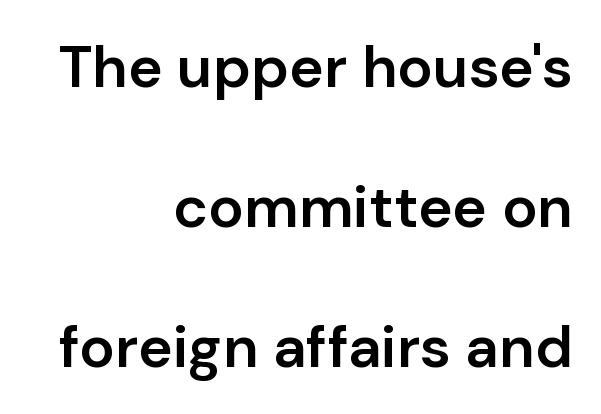
{"serif": "no", "italic": "no", "bold": "semi", "weight": "semibold", "width": "normal", "stroke_contrast": "low", "x_height": "medium", "monospaced": "no", "underline": "no", "align": "right", "line_spacing": "loose", "line_spacing_ratio": 2.37, "letter_spacing": "normal", "letter_spacing_em": 0.0, "glyph_px": 59}
